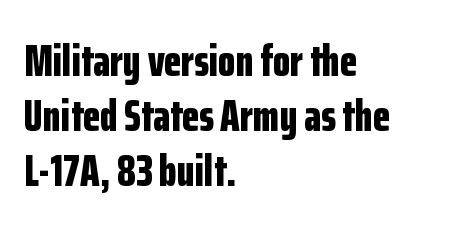
The image shows 45 px bold, condensed sans-serif type, upright; set left-aligned, line spacing 1.22x, normal letter spacing, not underlined; low stroke contrast and a medium x-height.
